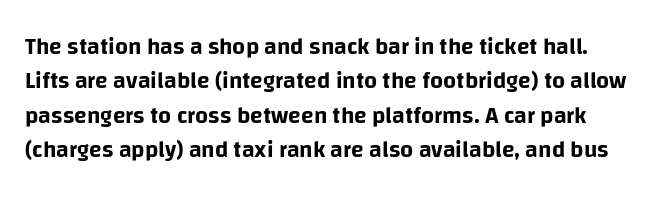
Q: Is the text italic (slanted)? A: No, it is upright.
Q: Is the text underlined? A: No.
Q: Is the spacing between letters normal or unusually wide? A: Normal.
Q: Is the spacing between lines tight, normal or loose? A: Normal.
